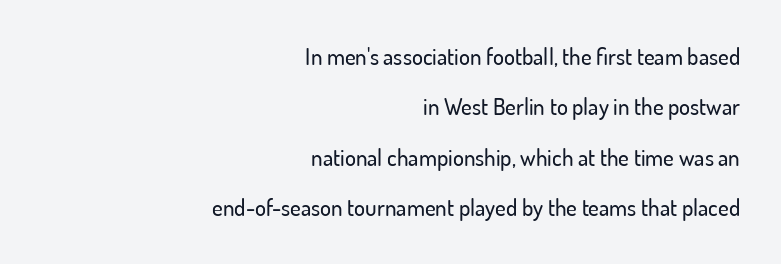
The image shows 23 px text type, upright; set right-aligned, loose line spacing (2.19x), normal letter spacing, not underlined.
